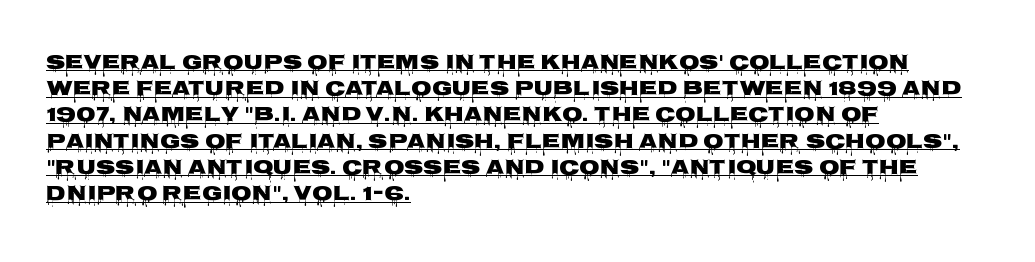
Q: Is the text bold? A: Yes.
Q: Is the text italic (slanted)? A: No, it is upright.
Q: Is the text underlined? A: Yes.
Q: How is the paragraph aligned? A: Left-aligned.
Q: Is the spacing between letters normal or unusually wide? A: Normal.
Q: Is the spacing between lines tight, normal or loose? A: Normal.
